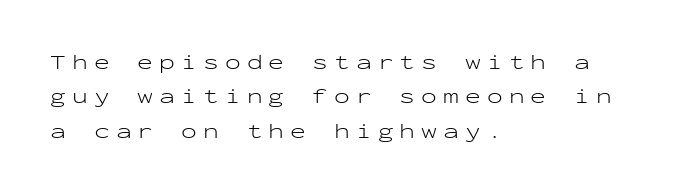
Q: Is the text bold? A: No.
Q: Is the text italic (slanted)? A: No, it is upright.
Q: Is the text underlined? A: No.
Q: How is the paragraph aligned? A: Left-aligned.
Q: Is the spacing between letters normal or unusually wide? A: Unusually wide.
Q: Is the spacing between lines tight, normal or loose? A: Normal.
